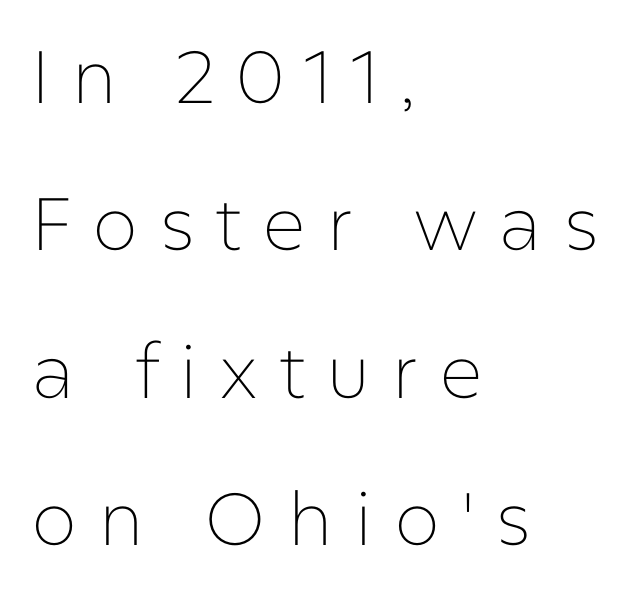
{"serif": "no", "italic": "no", "bold": "no", "weight": "thin", "width": "normal", "stroke_contrast": "low", "x_height": "medium", "monospaced": "no", "underline": "no", "align": "left", "line_spacing": "loose", "line_spacing_ratio": 1.99, "letter_spacing": "wide", "letter_spacing_em": 0.28, "glyph_px": 74}
